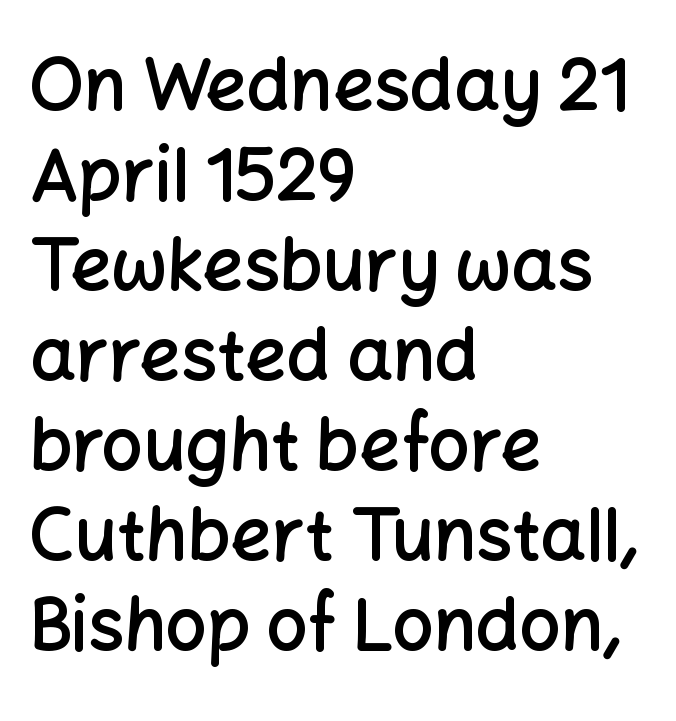
The image shows 72 px semibold sans-serif type, upright; set left-aligned, normal line spacing (1.25x), normal letter spacing, not underlined; low stroke contrast and a medium x-height.
